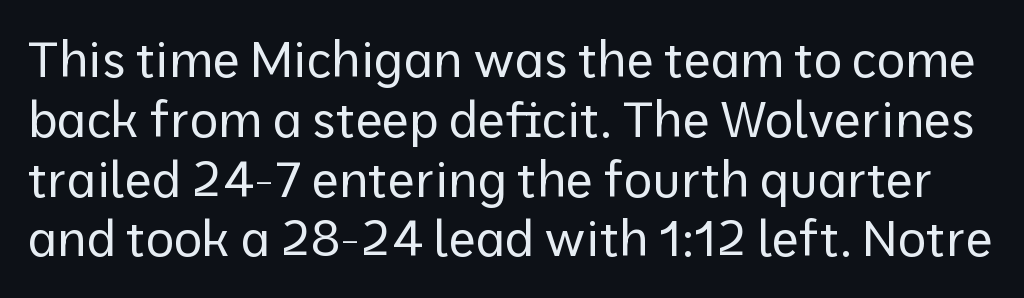
Q: Is the text bold? A: No.
Q: Is the text italic (slanted)? A: No, it is upright.
Q: Is the typeface a serif or a sans-serif typeface? A: Sans-serif.
Q: Is the text underlined? A: No.
Q: Is the spacing between letters normal or unusually wide? A: Normal.
Q: Width (condensed, normal, or wide)? A: Normal.
Q: Stroke contrast? A: Low.
Q: x-height? A: Medium.
Q: Monospaced? A: No.
